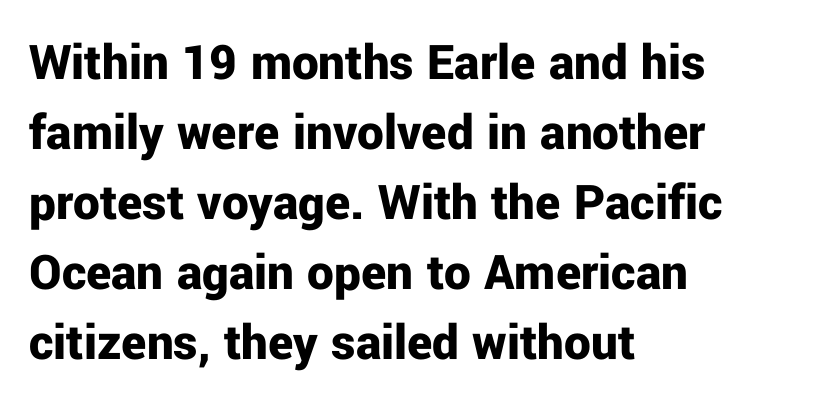
Q: Is the text bold? A: Yes.
Q: Is the text italic (slanted)? A: No, it is upright.
Q: Is the typeface a serif or a sans-serif typeface? A: Sans-serif.
Q: Is the text underlined? A: No.
Q: How is the paragraph aligned? A: Left-aligned.
Q: Is the spacing between letters normal or unusually wide? A: Normal.
Q: Is the spacing between lines tight, normal or loose? A: Normal.
Q: Width (condensed, normal, or wide)? A: Normal.
Q: Stroke contrast? A: Low.
Q: x-height? A: Medium.
Q: Monospaced? A: No.
